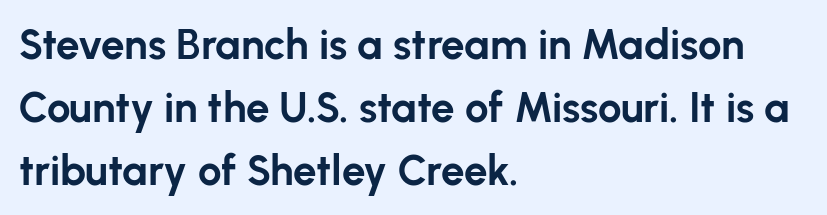
The font family rendered here belongs to the sans-serif group. Honestly, the row spacing looks completely unremarkable. The specimen reads as upright at a glance. Heavy, bold letterforms. A typesetter would call this zero additional tracking.
